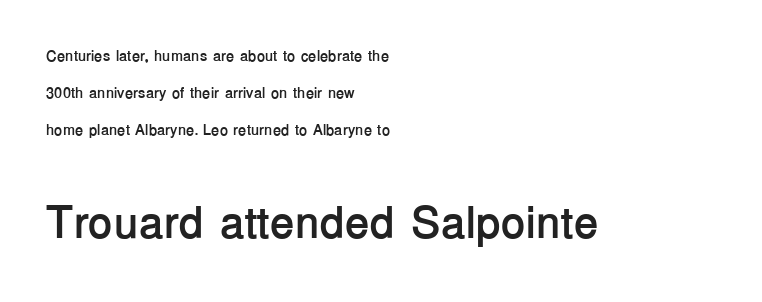
{"serif": "no", "italic": "no", "bold": "yes", "weight": "semibold", "width": "normal", "stroke_contrast": "low", "x_height": "medium", "monospaced": "no", "underline": "no", "align": "left", "line_spacing": "loose", "line_spacing_ratio": 2.46, "letter_spacing": "normal", "letter_spacing_em": 0.0, "larger_block": "second", "size_ratio": 3.0, "glyph_px": 45}
